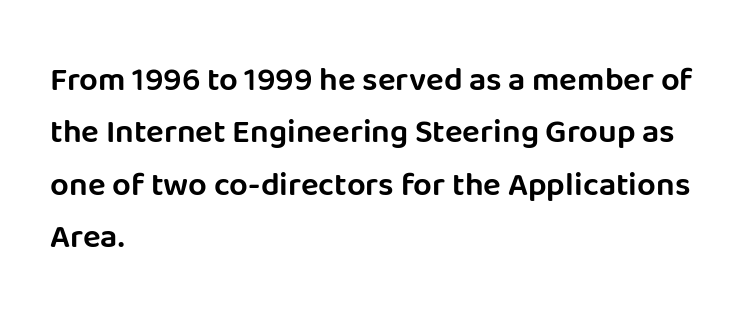
{"serif": "no", "italic": "no", "width": "normal", "stroke_contrast": "low", "x_height": "large", "monospaced": "no", "underline": "no", "align": "left", "line_spacing": "normal", "line_spacing_ratio": 1.59, "letter_spacing": "normal", "letter_spacing_em": 0.0, "glyph_px": 33}
